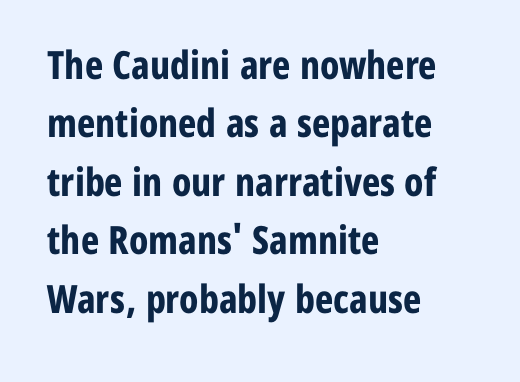
Q: Is the text bold? A: Yes.
Q: Is the text italic (slanted)? A: No, it is upright.
Q: Is the typeface a serif or a sans-serif typeface? A: Sans-serif.
Q: Is the text underlined? A: No.
Q: How is the paragraph aligned? A: Left-aligned.
Q: Is the spacing between letters normal or unusually wide? A: Normal.
Q: Is the spacing between lines tight, normal or loose? A: Normal.
Q: Width (condensed, normal, or wide)? A: Condensed.
Q: Stroke contrast? A: Low.
Q: x-height? A: Medium.
Q: Monospaced? A: No.
